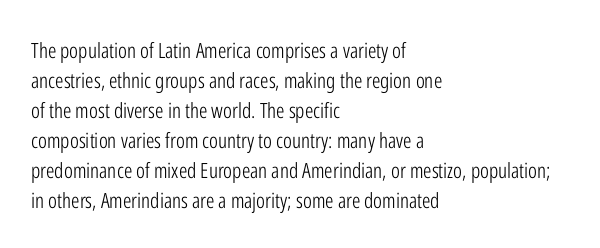
Compared with typical body copy, the letter spacing here is the same. The text block is weighted toward the left margin, trailing off unevenly rightward. The foot of each line stays bare and open. Evenly set lines give the paragraph a standard silhouette. Stroke thickness stays within the range of a standard reading face or lighter.
